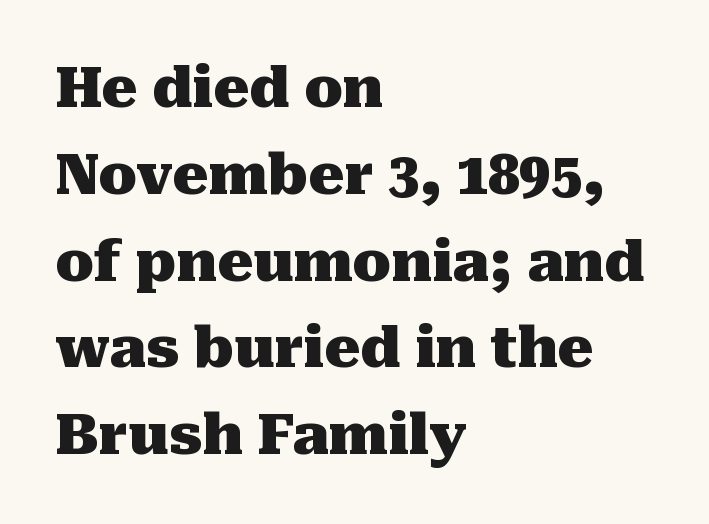
Descender tails drop into unmarked territory. Small tapered or slab feet sit at the stroke ends, so this counts as serif. Strokes here are thick enough to call this a true bold. Rows of type keep a routine distance in the vertical direction.
